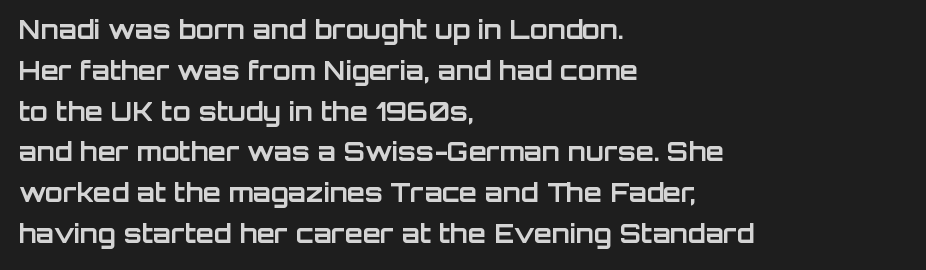
Q: Is the text bold? A: Yes.
Q: Is the text italic (slanted)? A: No, it is upright.
Q: Is the text underlined? A: No.
Q: How is the paragraph aligned? A: Left-aligned.
Q: Is the spacing between letters normal or unusually wide? A: Normal.
Q: Is the spacing between lines tight, normal or loose? A: Normal.
